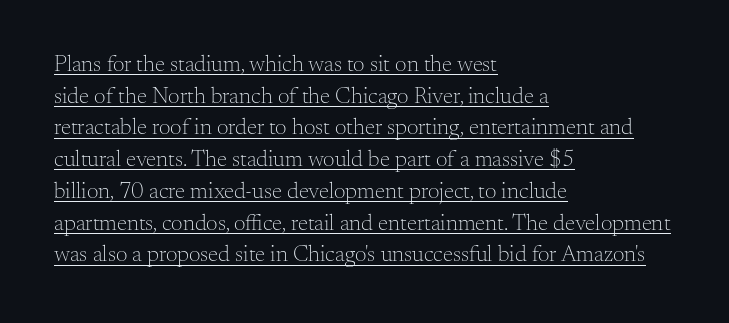
Compared with typical body copy, the letter spacing here is the same. The letterforms sit at book weight or below. If you drew a line through each stem, it would be perfectly vertical. Does a line run under the words? Yes, clearly.
